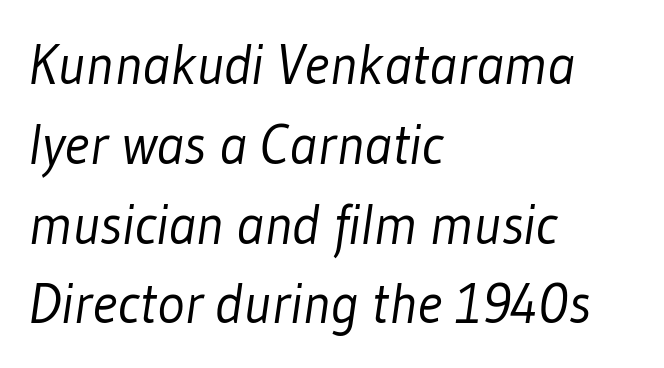
The image shows 57 px light, condensed sans-serif type; set left-aligned, normal line spacing (1.4x), normal letter spacing, not underlined; low stroke contrast and a medium x-height.
